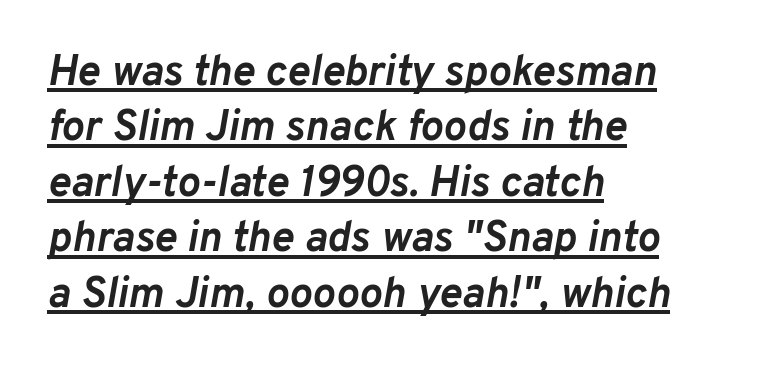
Does extra space separate the letters? No, they use regular spacing. Compared with an ordinary text face, these strokes are far heavier — a full bold. The line-height multiplier appears to be the usual default. The letters advance in unequal steps, a hallmark of proportional type.
